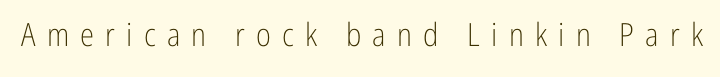
The image shows 32 px light, condensed sans-serif type, upright; set unusually wide letter spacing (+0.35 em), not underlined; low stroke contrast and a medium x-height.
